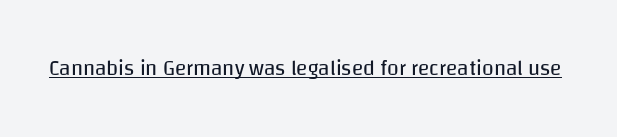
The image shows 21 px text type, upright; set normal letter spacing, underlined.
